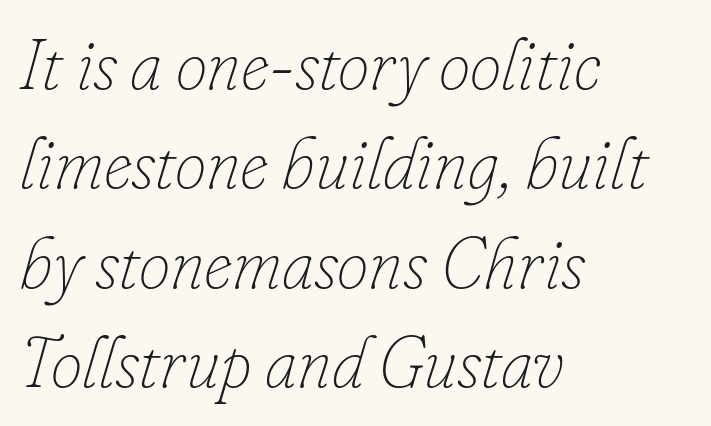
The image shows 71 px thin type, italic (leaning right); set left-aligned, normal line spacing (1.4x), normal letter spacing, not underlined; low stroke contrast and a small x-height.
